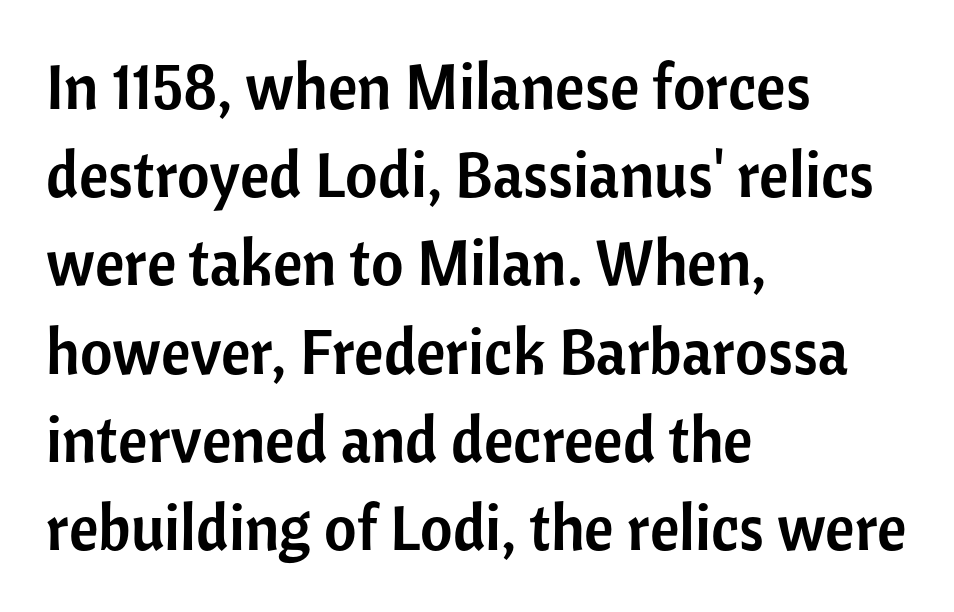
The string is rendered with underlining switched off. Caption: multi-line text, flush left, ragged right. You can tell from the bare stems that sans-serif type was used. What stands out about the letter spacing? Nothing — it is the standard amount. The letters stand straight up with perfectly vertical stems.
